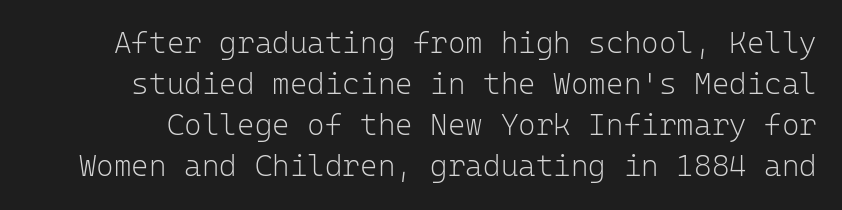
{"serif": "no", "italic": "no", "bold": "no", "weight": "light", "width": "normal", "stroke_contrast": "low", "x_height": "medium", "monospaced": "yes", "underline": "no", "line_spacing": "normal", "line_spacing_ratio": 1.37, "letter_spacing": "normal", "letter_spacing_em": 0.0, "glyph_px": 30}
